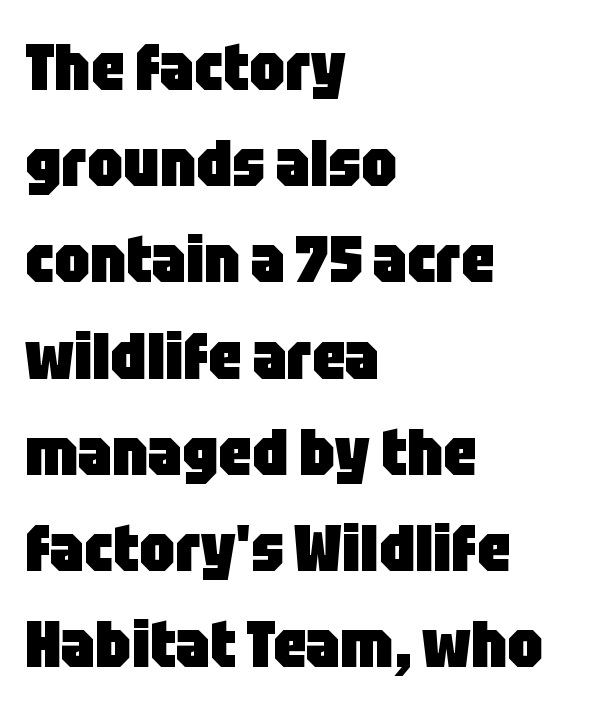
{"serif": "no", "italic": "no", "bold": "yes", "weight": "heavy", "width": "condensed", "stroke_contrast": "low", "x_height": "large", "monospaced": "no", "underline": "no", "align": "left", "line_spacing": "normal", "line_spacing_ratio": 1.48, "letter_spacing": "normal", "letter_spacing_em": 0.0, "glyph_px": 65}
